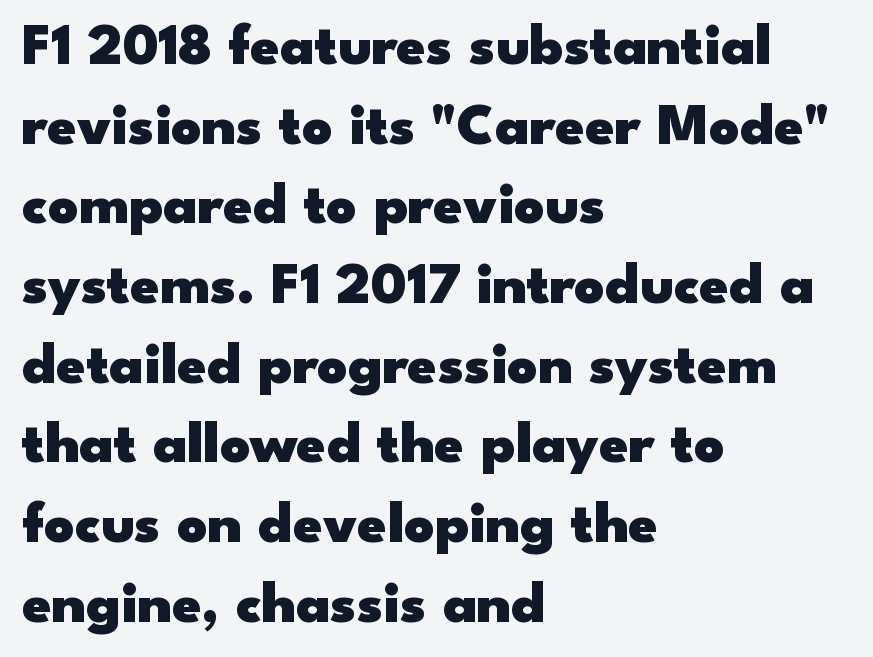
Q: Is the text bold? A: Yes.
Q: Is the text italic (slanted)? A: No, it is upright.
Q: Is the typeface a serif or a sans-serif typeface? A: Sans-serif.
Q: Is the text underlined? A: No.
Q: How is the paragraph aligned? A: Left-aligned.
Q: Is the spacing between letters normal or unusually wide? A: Normal.
Q: Is the spacing between lines tight, normal or loose? A: Normal.
Q: Width (condensed, normal, or wide)? A: Wide.
Q: Stroke contrast? A: Low.
Q: x-height? A: Small.
Q: Monospaced? A: No.
